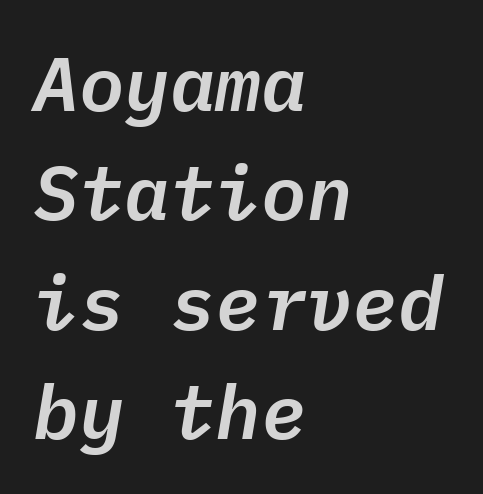
Q: Is the text italic (slanted)? A: Yes, it leans right by about 9 degrees.
Q: Is the text underlined? A: No.
Q: How is the paragraph aligned? A: Left-aligned.
Q: Is the spacing between letters normal or unusually wide? A: Normal.
Q: Is the spacing between lines tight, normal or loose? A: Normal.
Q: Width (condensed, normal, or wide)? A: Normal.
Q: Stroke contrast? A: Low.
Q: x-height? A: Medium.
Q: Monospaced? A: Yes.
